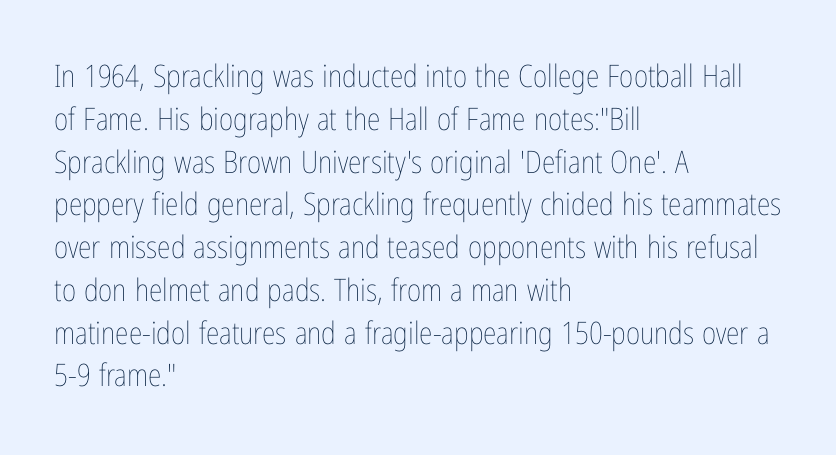
This is roman type, the default non-slanted kind. Each word holds together tightly as a unit, with standard inter-letter gaps. Casual observation: everything's shoved over to the left. Looks like regular typesetting: each glyph gets only the width it needs.
